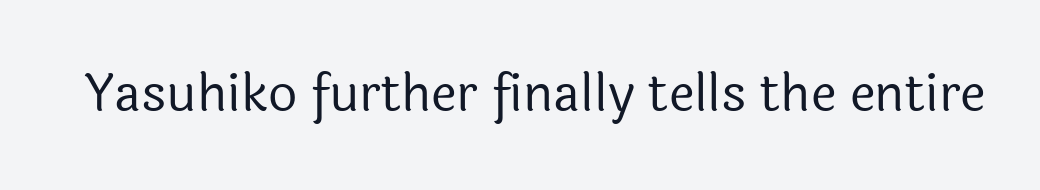
Compared with a typical body face, this is equally light or lighter still. The typography opts for an upright posture over an oblique one. Glyph-to-glyph distance matches everyday printed text. Each letter keeps its own natural width here, so spacing adapts to shape. Beneath every word, the page is bare.
